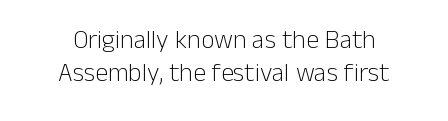
{"italic": "no", "bold": "no", "underline": "no", "align": "center", "line_spacing": "normal", "line_spacing_ratio": 1.28, "letter_spacing": "normal", "letter_spacing_em": 0.0, "glyph_px": 26}
